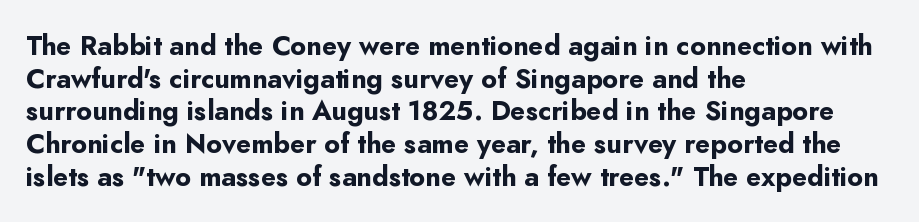
{"italic": "no", "bold": "yes", "underline": "no", "align": "left", "line_spacing_ratio": 1.21, "letter_spacing": "normal", "letter_spacing_em": 0.0, "glyph_px": 27}
